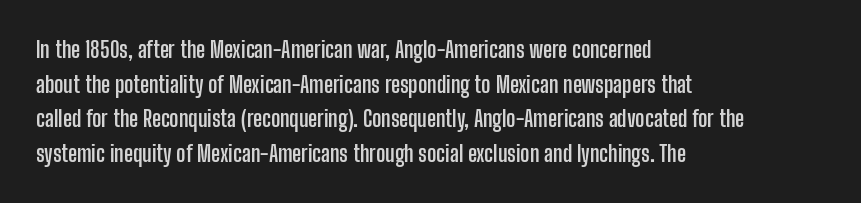
{"italic": "no", "bold": "yes", "underline": "no", "align": "left", "line_spacing": "normal", "line_spacing_ratio": 1.57, "letter_spacing": "normal", "letter_spacing_em": 0.0, "glyph_px": 22}
